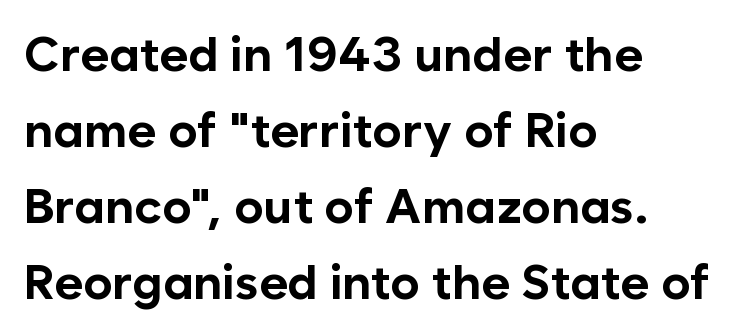
{"serif": "no", "italic": "no", "bold": "yes", "weight": "bold", "width": "normal", "stroke_contrast": "low", "x_height": "medium", "monospaced": "no", "underline": "no", "align": "left", "line_spacing": "normal", "line_spacing_ratio": 1.55, "letter_spacing": "normal", "letter_spacing_em": 0.0, "glyph_px": 49}
